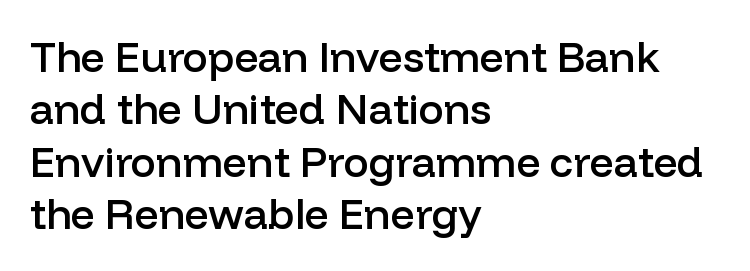
Q: Is the text bold? A: Semi-bold.
Q: Is the text italic (slanted)? A: No, it is upright.
Q: Is the typeface a serif or a sans-serif typeface? A: Sans-serif.
Q: Is the text underlined? A: No.
Q: How is the paragraph aligned? A: Left-aligned.
Q: Is the spacing between letters normal or unusually wide? A: Normal.
Q: Is the spacing between lines tight, normal or loose? A: Normal.
Q: Width (condensed, normal, or wide)? A: Normal.
Q: Stroke contrast? A: Low.
Q: x-height? A: Medium.
Q: Monospaced? A: No.
